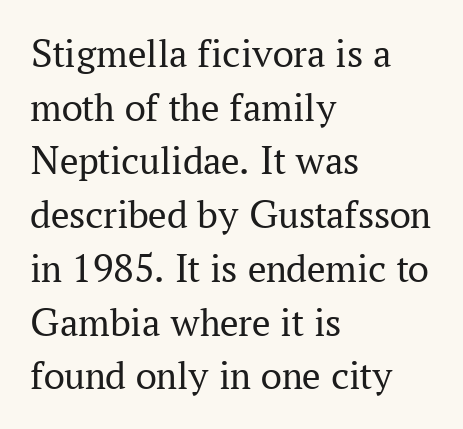
{"serif": "yes", "italic": "no", "bold": "no", "weight": "regular", "width": "normal", "stroke_contrast": "medium", "x_height": "medium", "monospaced": "no", "underline": "no", "align": "left", "line_spacing": "normal", "line_spacing_ratio": 1.31, "letter_spacing": "normal", "letter_spacing_em": 0.0, "glyph_px": 41}
